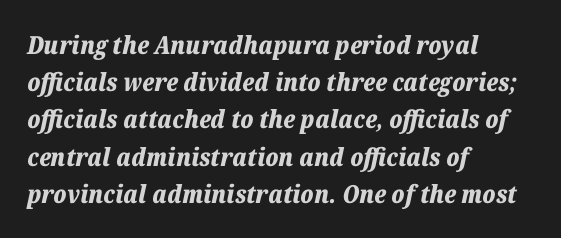
The image shows 25 px bold type, italic (leaning right); set left-aligned, normal line spacing (1.49x), normal letter spacing, not underlined.
